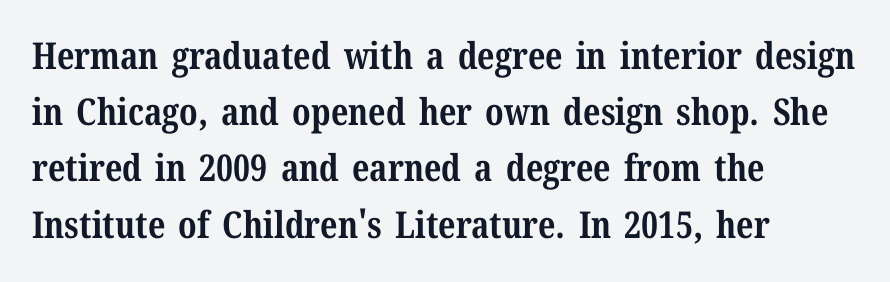
Horizontally, the lines are justified to the leading edge only. Spacing verdict: proportional, widths tailored to each character. Look at the stroke-to-counter ratio: heavy, a bold. There is no visible air inserted between adjacent glyphs.
